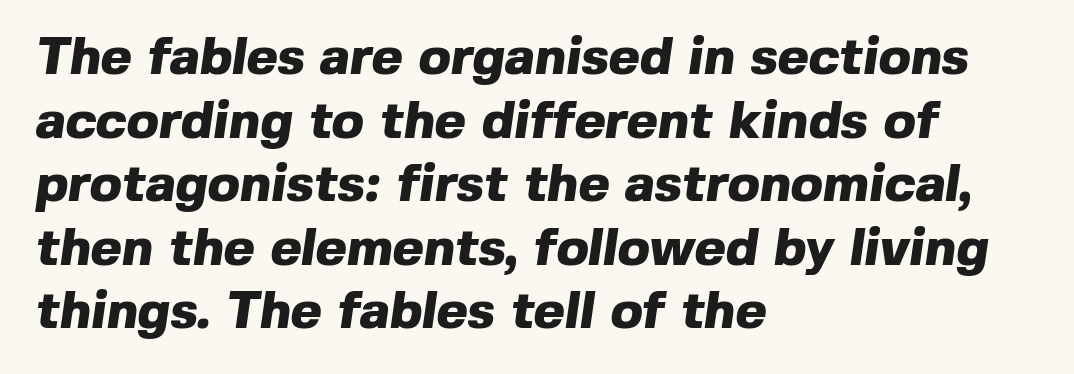
Q: Is the text bold? A: Yes.
Q: Is the typeface a serif or a sans-serif typeface? A: Sans-serif.
Q: Is the text underlined? A: No.
Q: How is the paragraph aligned? A: Left-aligned.
Q: Is the spacing between letters normal or unusually wide? A: Normal.
Q: Width (condensed, normal, or wide)? A: Normal.
Q: x-height? A: Medium.
Q: Monospaced? A: No.
